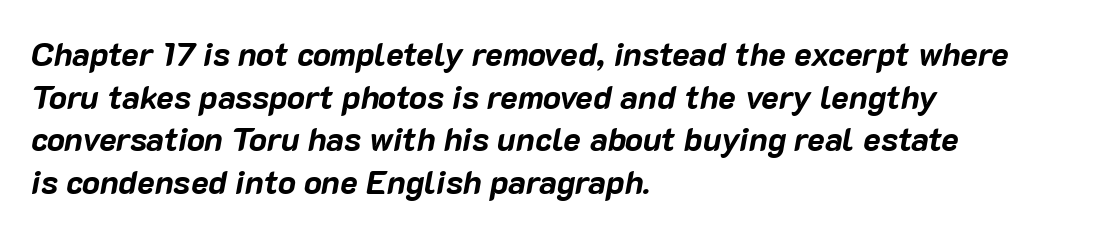
The image shows 33 px bold type, italic (leaning right); set left-aligned, normal line spacing (1.29x), normal letter spacing, not underlined; low stroke contrast and a medium x-height.
